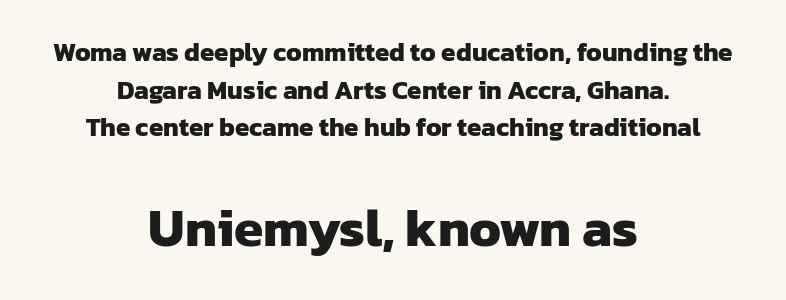
Q: Is the text bold? A: Yes.
Q: Is the typeface a serif or a sans-serif typeface? A: Sans-serif.
Q: Is the text underlined? A: No.
Q: How is the paragraph aligned? A: Centered.
Q: Is the spacing between letters normal or unusually wide? A: Normal.
Q: Is the spacing between lines tight, normal or loose? A: Normal.
Q: Which block of text is set in a larger size, the first (top) or the second (bottom)? A: The second (bottom) one.
Q: Width (condensed, normal, or wide)? A: Normal.
Q: Stroke contrast? A: Low.
Q: x-height? A: Medium.
Q: Monospaced? A: No.
